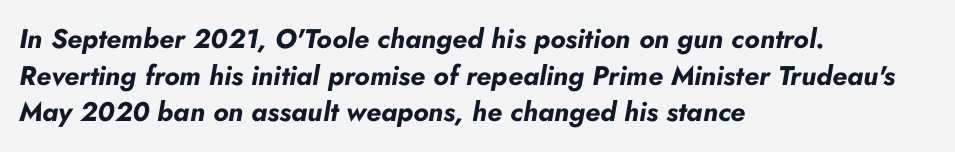
Yep, that's italic — everything's leaning. Heft: maximum for text — a bold. The typesetter chose a ragged-right arrangement here. The space between consecutive lines is moderate. Tracking here is standard; glyphs follow each other at the usual distance.
